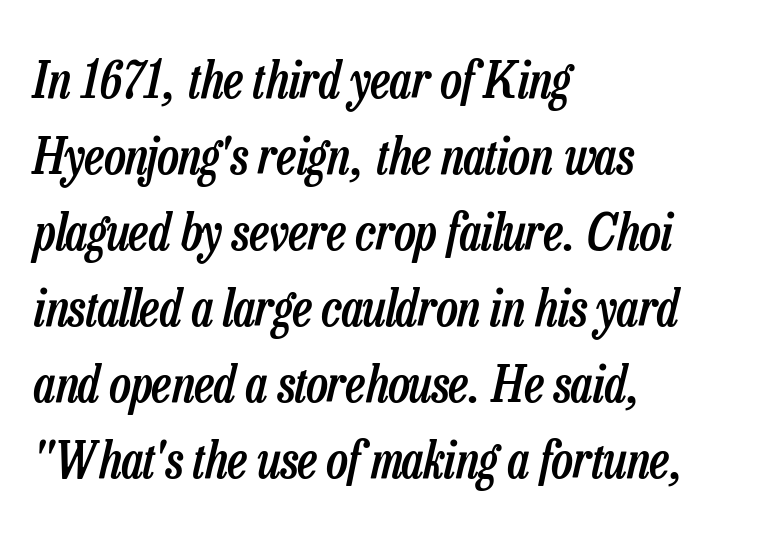
Do the characters align in a grid? No, the font is proportional. These lines carry some extra weight — a demibold, not a full bold. In terms of posture, this sample is oblique. Words float on clear page, feet unadorned. The space between consecutive lines is moderate.
